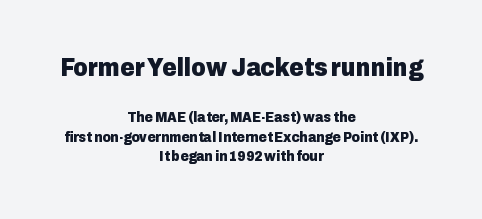
The image shows 25 px bold type, upright; set centered, normal line spacing (1.4x), normal letter spacing, not underlined; the first (top) block is 1.79x larger.
